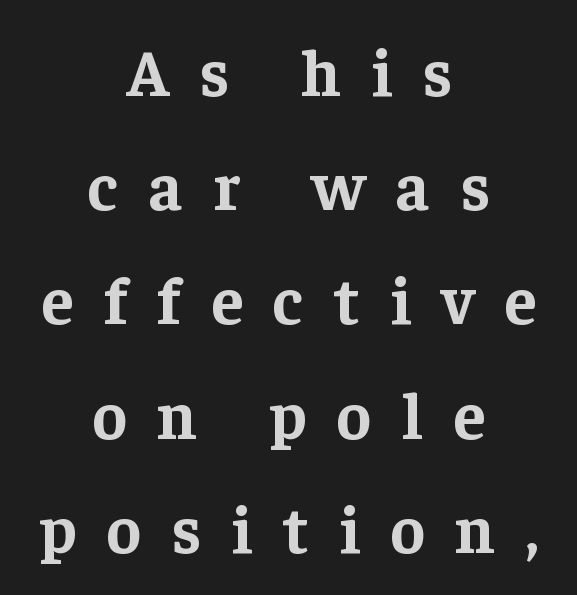
{"serif": "yes", "italic": "no", "bold": "yes", "weight": "bold", "width": "normal", "stroke_contrast": "low", "x_height": "medium", "monospaced": "no", "underline": "no", "align": "center", "line_spacing_ratio": 1.73, "letter_spacing": "wide", "letter_spacing_em": 0.46, "glyph_px": 66}
